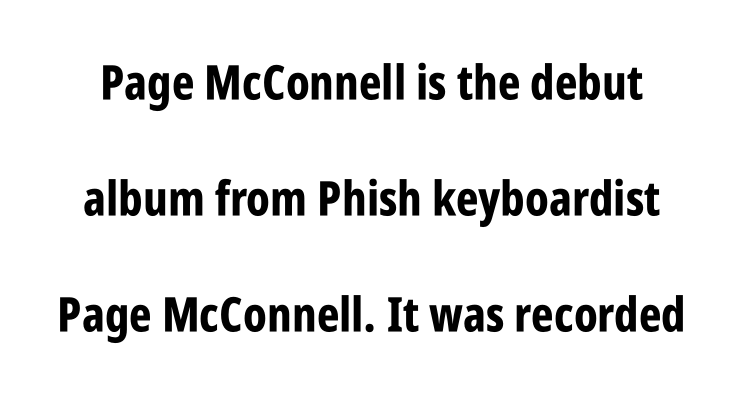
{"serif": "no", "italic": "no", "bold": "yes", "weight": "bold", "width": "condensed", "stroke_contrast": "low", "x_height": "large", "monospaced": "no", "underline": "no", "line_spacing": "loose", "line_spacing_ratio": 2.42, "letter_spacing": "normal", "letter_spacing_em": 0.0, "glyph_px": 48}
